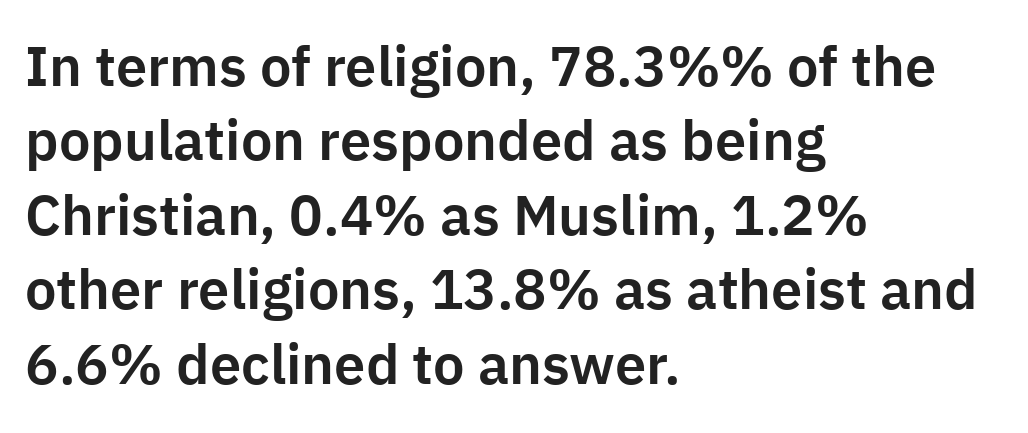
Q: Is the text italic (slanted)? A: No, it is upright.
Q: Is the typeface a serif or a sans-serif typeface? A: Sans-serif.
Q: Is the text underlined? A: No.
Q: How is the paragraph aligned? A: Left-aligned.
Q: Is the spacing between letters normal or unusually wide? A: Normal.
Q: Is the spacing between lines tight, normal or loose? A: Normal.
Q: Width (condensed, normal, or wide)? A: Normal.
Q: Stroke contrast? A: Low.
Q: x-height? A: Medium.
Q: Monospaced? A: No.
